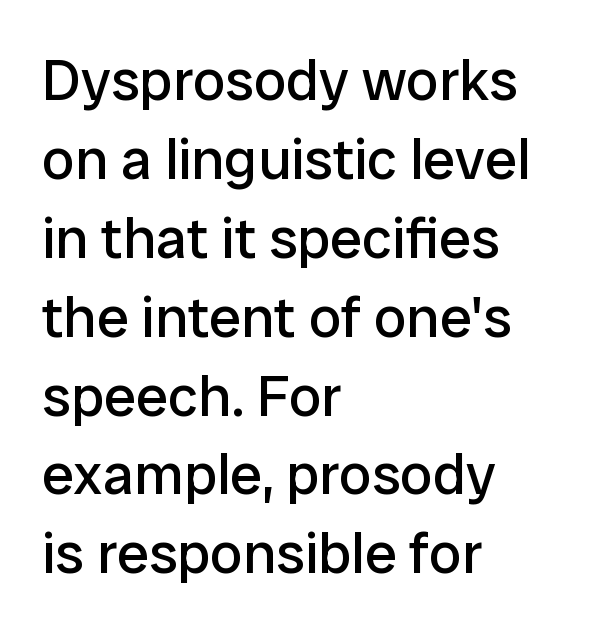
Q: Is the text bold? A: No.
Q: Is the text italic (slanted)? A: No, it is upright.
Q: Is the typeface a serif or a sans-serif typeface? A: Sans-serif.
Q: Is the text underlined? A: No.
Q: How is the paragraph aligned? A: Left-aligned.
Q: Is the spacing between letters normal or unusually wide? A: Normal.
Q: Is the spacing between lines tight, normal or loose? A: Normal.
Q: Width (condensed, normal, or wide)? A: Normal.
Q: Stroke contrast? A: Low.
Q: x-height? A: Medium.
Q: Monospaced? A: No.
